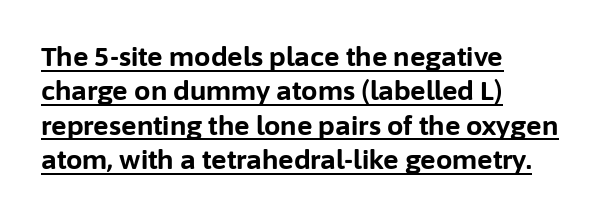
Line beginnings align vertically; line endings do not. The line-height multiplier appears to be the usual default. Characters remain perfectly vertical along every line. The passage shown has conventional tracking throughout.
